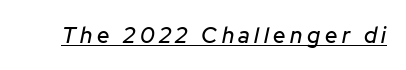
Q: Is the text italic (slanted)? A: Yes, it leans right by about 12 degrees.
Q: Is the text underlined? A: Yes.
Q: Is the spacing between letters normal or unusually wide? A: Unusually wide.
